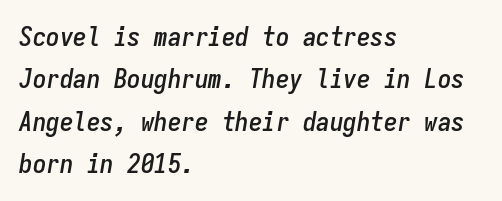
{"italic": "yes", "lean": "right", "slant_degrees": 9, "underline": "no", "align": "left", "line_spacing": "normal", "line_spacing_ratio": 1.57, "letter_spacing": "normal", "letter_spacing_em": 0.0, "glyph_px": 27}
